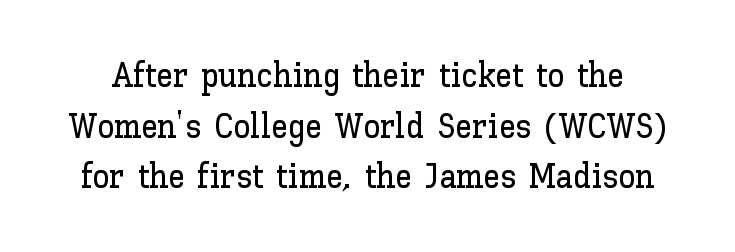
The image shows 34 px text type, upright; set normal line spacing (1.49x), normal letter spacing, not underlined; low stroke contrast and a medium x-height.
